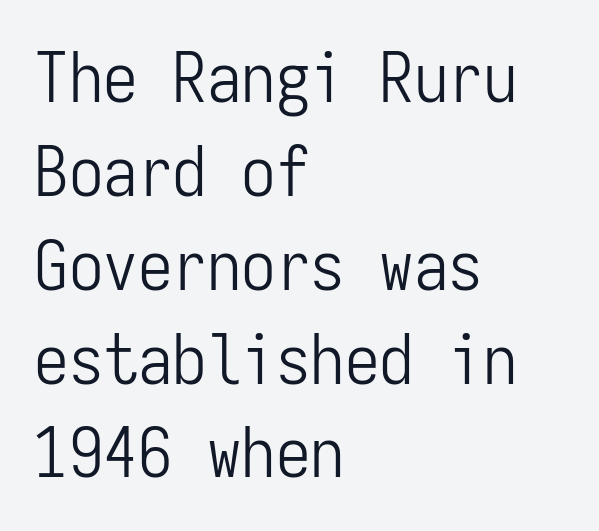
The image shows 69 px light, condensed sans-serif type, upright, monospaced; set left-aligned, normal line spacing (1.36x), normal letter spacing, not underlined; low stroke contrast and a medium x-height.
